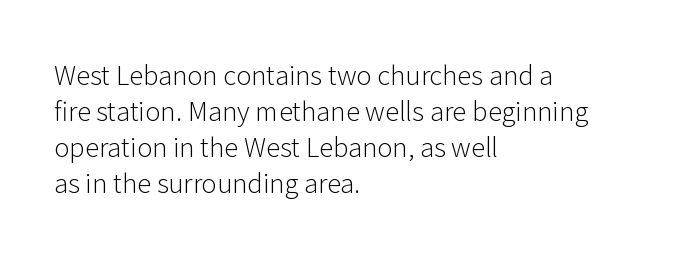
Teacher's note: observe the even left margin — that is flush-left alignment. Students, note that the glyphs here touch the page at normal intervals. Do the letters lean? They stand straight. Descenders hang freely into open space. Stem width sits at or under what a default text font uses.
